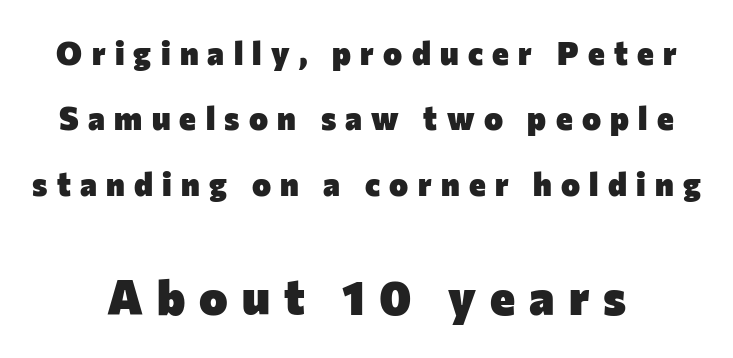
{"serif": "no", "italic": "no", "bold": "yes", "weight": "heavy", "width": "normal", "stroke_contrast": "low", "x_height": "medium", "monospaced": "no", "underline": "no", "align": "center", "line_spacing": "loose", "line_spacing_ratio": 2.04, "letter_spacing": "wide", "letter_spacing_em": 0.29, "larger_block": "second", "size_ratio": 1.5, "glyph_px": 48}
